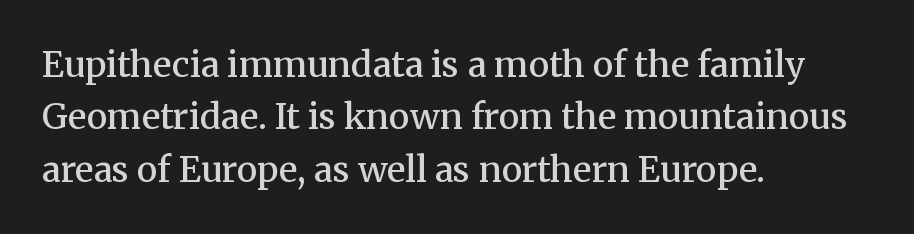
{"serif": "yes", "italic": "no", "bold": "semi", "weight": "semibold", "width": "normal", "stroke_contrast": "medium", "x_height": "medium", "monospaced": "no", "underline": "no", "align": "left", "line_spacing": "normal", "line_spacing_ratio": 1.5, "letter_spacing": "normal", "letter_spacing_em": 0.0, "glyph_px": 35}
